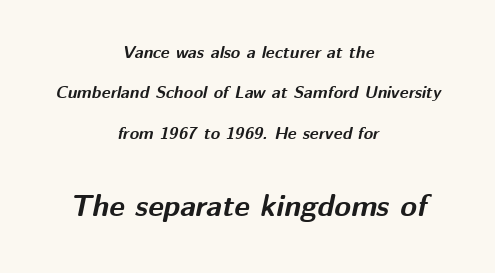
The image shows 30 px bold type, italic (leaning right); set centered, loose line spacing (2.38x), normal letter spacing, not underlined; the second (bottom) block is 1.76x larger; medium stroke contrast and a medium x-height.
